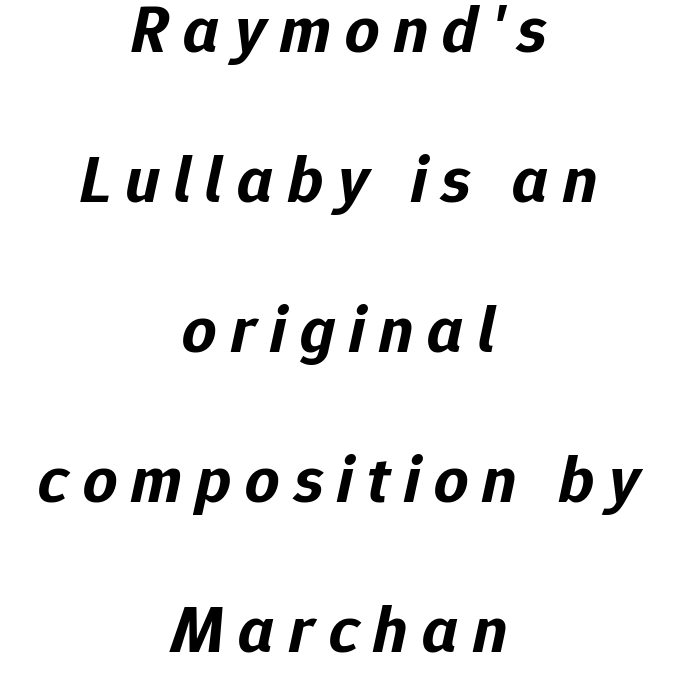
Emphasis-style slanted type is in use. Loosely led — the rows are spread out. Rule under the text: the space is simply empty. This sample has the flowing, uneven cadence of proportional lettering. Substantial extra tracking has been applied to these lines.
